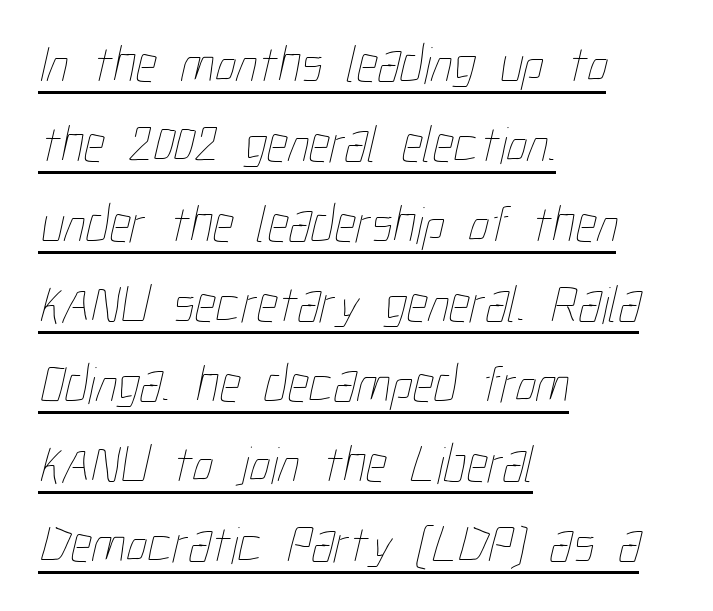
{"bold": "no", "weight": "thin", "width": "condensed", "stroke_contrast": "low", "x_height": "medium", "monospaced": "no", "underline": "yes", "align": "left", "line_spacing": "normal", "line_spacing_ratio": 1.51, "letter_spacing": "normal", "letter_spacing_em": 0.0, "glyph_px": 53}
